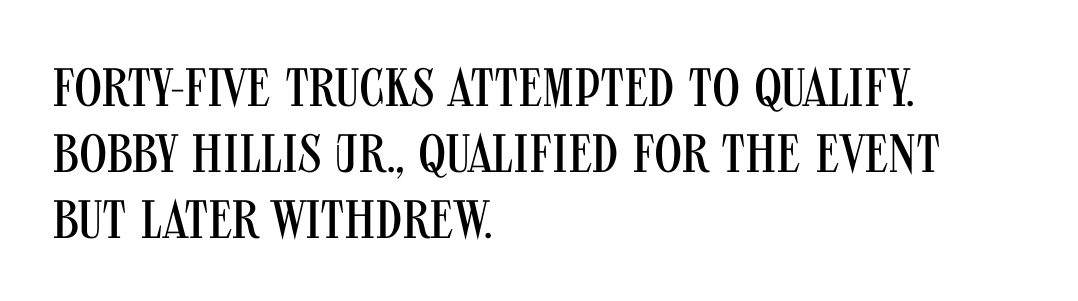
The lines are quadded left. When letters stand straight like this, we call the style roman or upright. This sample has the flowing, uneven cadence of proportional lettering. This sample uses plain, unmodified letter spacing. The glyphs in this specimen are sans serif.
